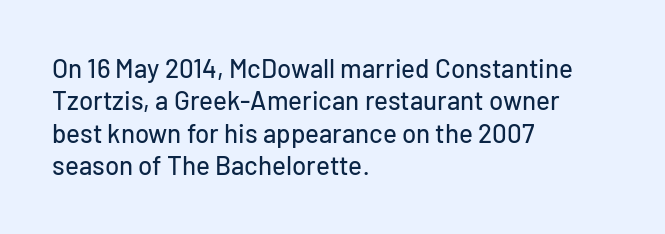
{"italic": "no", "underline": "no", "align": "left", "line_spacing": "normal", "line_spacing_ratio": 1.25, "letter_spacing": "normal", "letter_spacing_em": 0.0, "glyph_px": 26}
